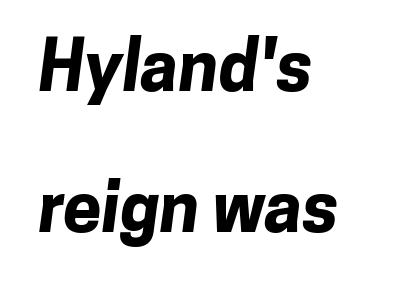
Q: Is the text bold? A: Yes.
Q: Is the typeface a serif or a sans-serif typeface? A: Sans-serif.
Q: Is the text underlined? A: No.
Q: How is the paragraph aligned? A: Left-aligned.
Q: Is the spacing between letters normal or unusually wide? A: Normal.
Q: Is the spacing between lines tight, normal or loose? A: Loose.
Q: Width (condensed, normal, or wide)? A: Normal.
Q: Stroke contrast? A: Low.
Q: x-height? A: Medium.
Q: Monospaced? A: No.
